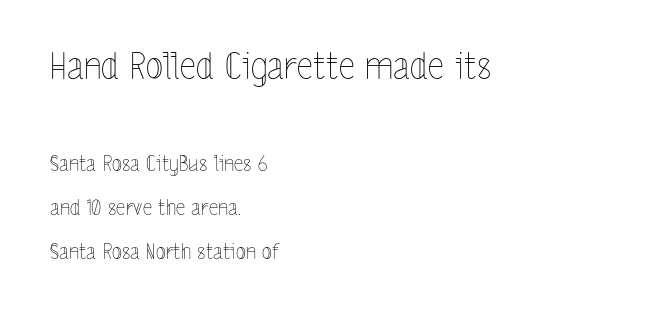
{"italic": "no", "bold": "no", "weight": "thin", "width": "condensed", "x_height": "medium", "monospaced": "no", "underline": "no", "align": "left", "line_spacing": "loose", "line_spacing_ratio": 2.09, "letter_spacing": "normal", "letter_spacing_em": 0.0, "larger_block": "first", "size_ratio": 1.71, "glyph_px": 36}
